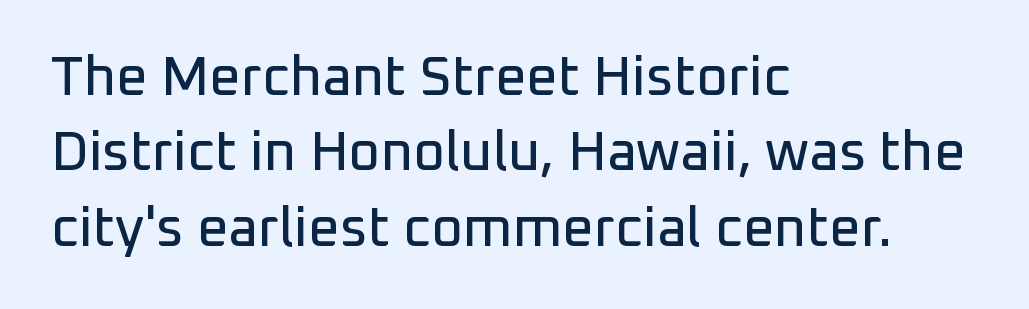
Is this a fixed-width face? No — the glyphs have proportional, varying widths. The gap between lines stays unmarked. Nobody touched the tracking dial on this one. The characters display no serif detailing; their extremities are plain. Every stem runs plumb, perpendicular to the baseline.
